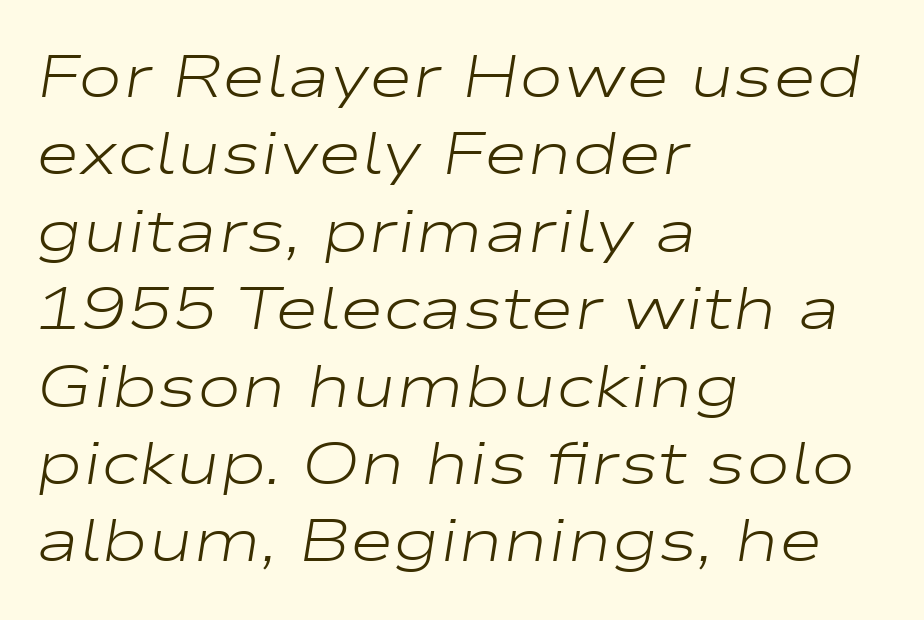
A typesetter would call this zero additional tracking. The passage shown is not bold in any degree. Short and long lines alike share a common starting point at left. Beneath every word, the page is bare.
